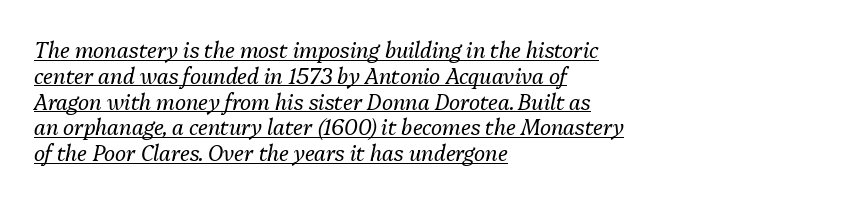
{"italic": "yes", "lean": "right", "slant_degrees": 13, "bold": "no", "underline": "yes", "align": "left", "line_spacing_ratio": 1.23, "letter_spacing": "normal", "letter_spacing_em": 0.0, "glyph_px": 21}
